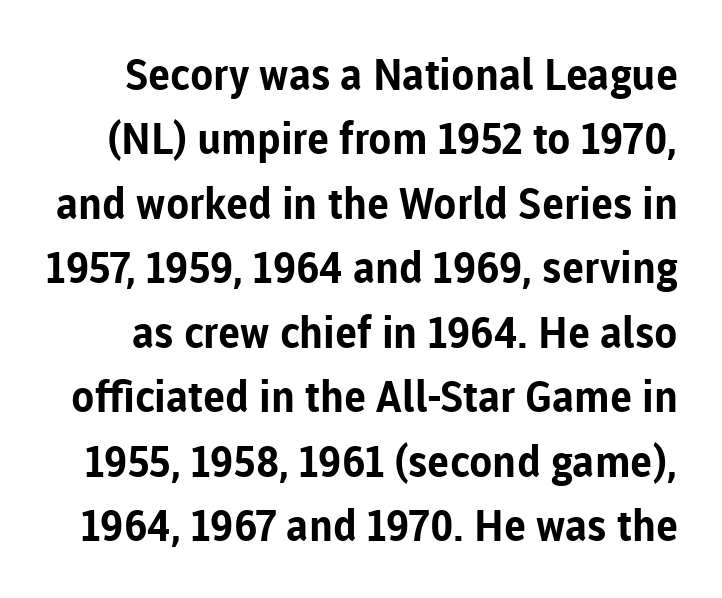
Q: Is the text bold? A: Yes.
Q: Is the text italic (slanted)? A: No, it is upright.
Q: Is the typeface a serif or a sans-serif typeface? A: Sans-serif.
Q: Is the text underlined? A: No.
Q: Is the spacing between letters normal or unusually wide? A: Normal.
Q: Is the spacing between lines tight, normal or loose? A: Normal.
Q: Width (condensed, normal, or wide)? A: Normal.
Q: Stroke contrast? A: Low.
Q: x-height? A: Medium.
Q: Monospaced? A: No.
